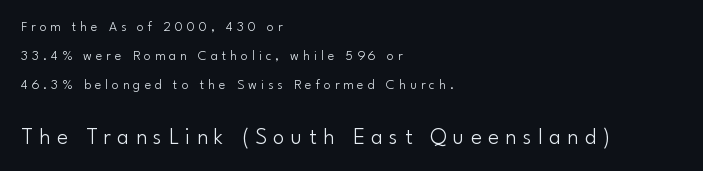
Q: Is the text bold? A: No.
Q: Is the text italic (slanted)? A: No, it is upright.
Q: Is the text underlined? A: No.
Q: How is the paragraph aligned? A: Left-aligned.
Q: Is the spacing between letters normal or unusually wide? A: Unusually wide.
Q: Is the spacing between lines tight, normal or loose? A: Loose.
Q: Which block of text is set in a larger size, the first (top) or the second (bottom)? A: The second (bottom) one.
